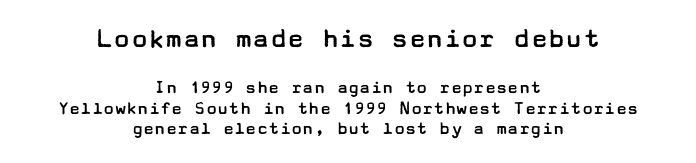
The rag falls on both sides of this text block equally. The letters sit at their default tracking, neither squeezed nor spread. Serifs: no, the terminals of the letterforms are clean. When letters stand straight like this, we call the style roman or upright. This rendering features lettering with no underline.
